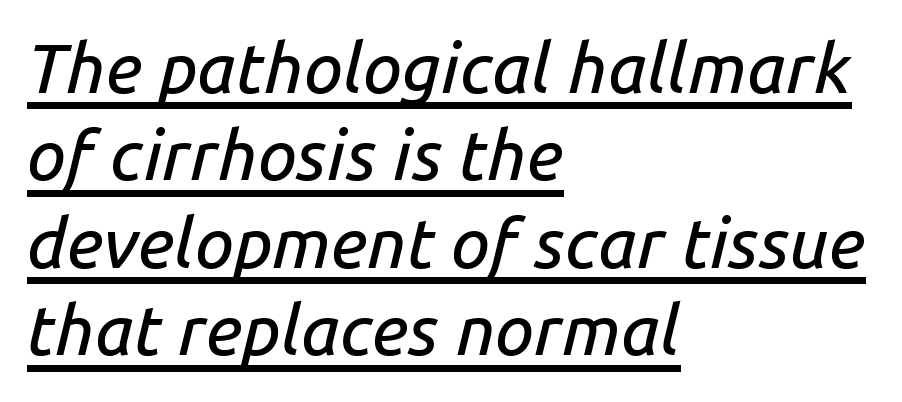
Note the varied advance widths — an 'i' is clearly narrower than an 'm'. Does a line run under the words? Yes, clearly. There is no visible air inserted between adjacent glyphs. When letters slant like this, we call the style italic. Compared with a centered layout, this one pins lines to the left instead. What's the leading like? Ordinary, nothing unusual.
